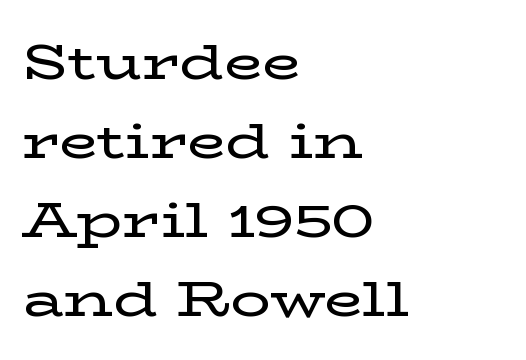
The image shows 50 px wide serif type, upright; set left-aligned, normal line spacing (1.58x), normal letter spacing, not underlined; low stroke contrast and a medium x-height.
